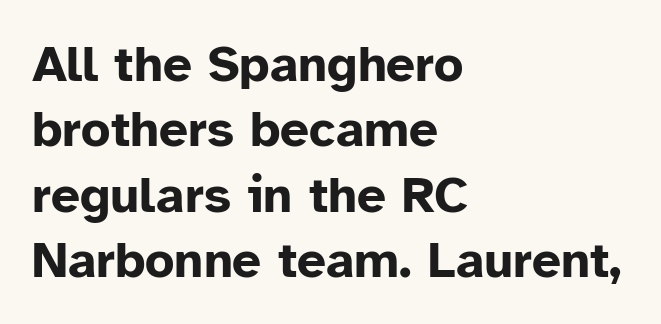
The image shows 51 px bold sans-serif type, upright; set left-aligned, normal line spacing (1.28x), normal letter spacing, not underlined; low stroke contrast and a medium x-height.
